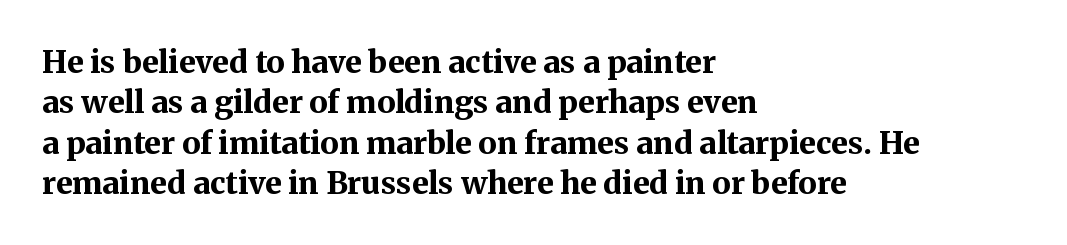
Here the glyphs are tracked normally, forming tight word shapes. The glyphs in this specimen are seriffed. Varying glyph widths throughout — classic text-font behaviour. Line beginnings align vertically; line endings do not. Anything drawn beneath the words? Only blank space. When letters stand straight like this, we call the style roman or upright.
